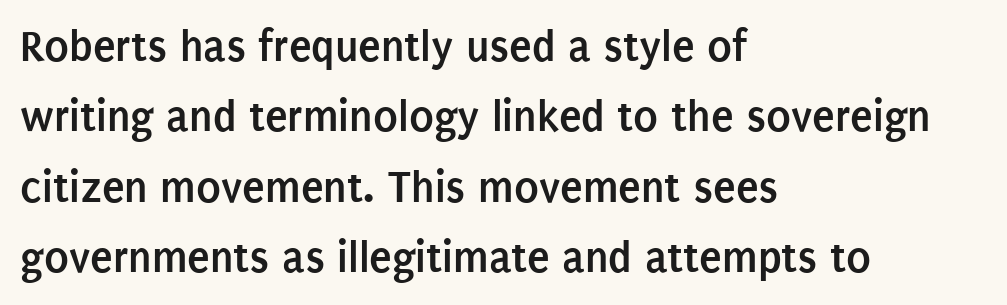
Q: Is the text bold? A: Yes.
Q: Is the text italic (slanted)? A: No, it is upright.
Q: Is the typeface a serif or a sans-serif typeface? A: Sans-serif.
Q: Is the text underlined? A: No.
Q: How is the paragraph aligned? A: Left-aligned.
Q: Is the spacing between letters normal or unusually wide? A: Normal.
Q: Is the spacing between lines tight, normal or loose? A: Normal.
Q: Width (condensed, normal, or wide)? A: Condensed.
Q: Stroke contrast? A: Low.
Q: x-height? A: Large.
Q: Monospaced? A: No.
